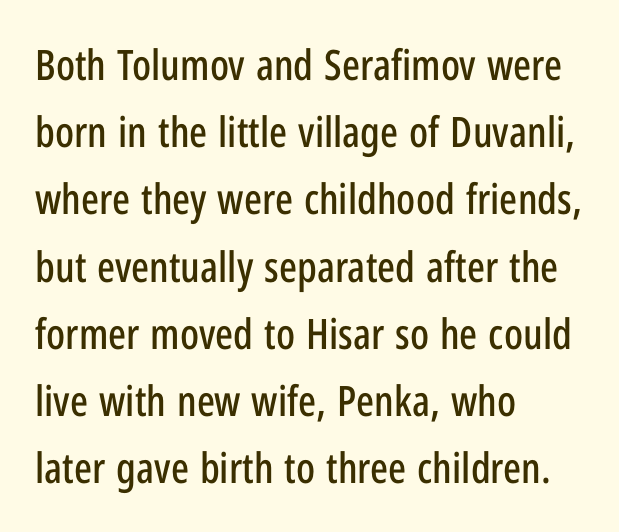
{"serif": "no", "italic": "no", "width": "condensed", "stroke_contrast": "low", "x_height": "medium", "monospaced": "no", "underline": "no", "align": "left", "line_spacing": "normal", "line_spacing_ratio": 1.6, "letter_spacing": "normal", "letter_spacing_em": 0.0, "glyph_px": 42}
